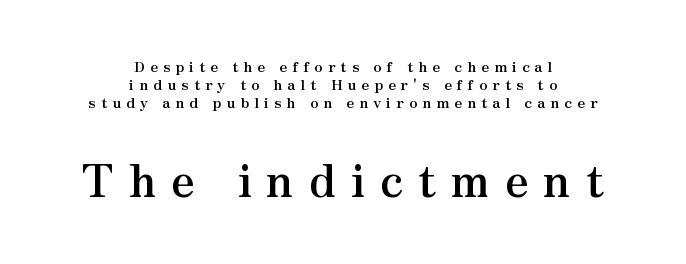
Q: Is the text bold? A: Yes.
Q: Is the text italic (slanted)? A: No, it is upright.
Q: Is the typeface a serif or a sans-serif typeface? A: Serif.
Q: Is the text underlined? A: No.
Q: How is the paragraph aligned? A: Centered.
Q: Is the spacing between letters normal or unusually wide? A: Unusually wide.
Q: Which block of text is set in a larger size, the first (top) or the second (bottom)? A: The second (bottom) one.
Q: Width (condensed, normal, or wide)? A: Normal.
Q: Stroke contrast? A: Medium.
Q: x-height? A: Small.
Q: Monospaced? A: No.
